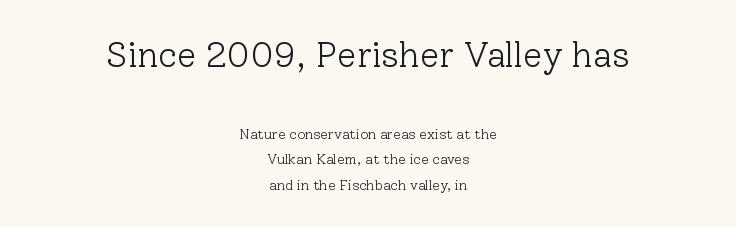
{"serif": "yes", "italic": "no", "bold": "no", "weight": "light", "width": "normal", "stroke_contrast": "low", "x_height": "medium", "monospaced": "no", "underline": "no", "align": "center", "line_spacing_ratio": 1.82, "letter_spacing": "normal", "letter_spacing_em": 0.0, "larger_block": "first", "size_ratio": 2.5, "glyph_px": 35}
